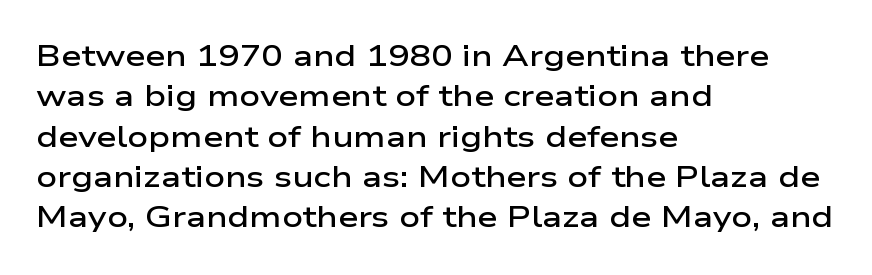
Just letters on the line, the space beneath them empty. Line beginnings align vertically; line endings do not. Here the designer chose a conventional face with non-uniform glyph widths. The specimen reads as upright at a glance. These lines are composed in type without serifs.
